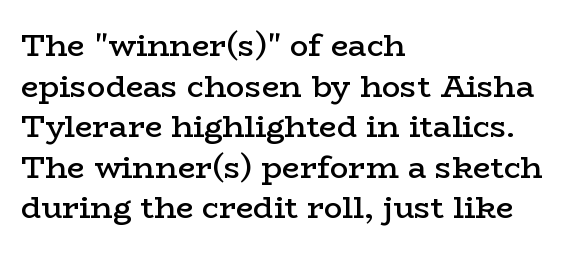
The image shows 31 px semibold, wide serif type, upright; set left-aligned, normal line spacing (1.31x), normal letter spacing, not underlined; low stroke contrast and a medium x-height.
